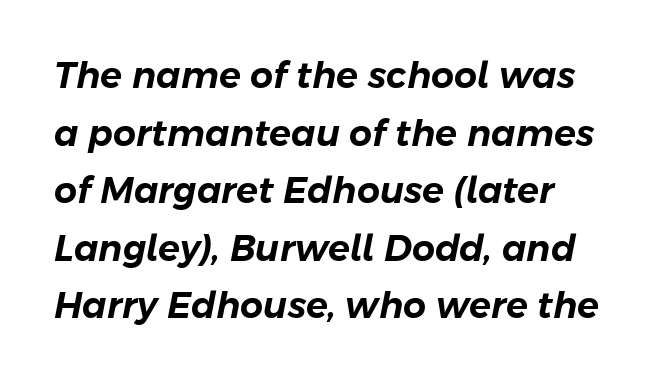
{"italic": "yes", "lean": "right", "slant_degrees": 11, "width": "normal", "stroke_contrast": "low", "x_height": "medium", "monospaced": "no", "underline": "no", "line_spacing": "normal", "line_spacing_ratio": 1.6, "letter_spacing": "normal", "letter_spacing_em": 0.0, "glyph_px": 36}
